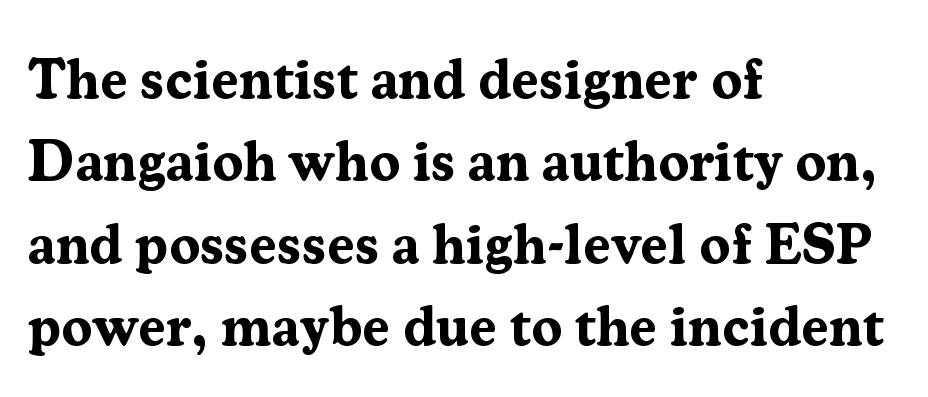
The image shows 56 px bold serif type, upright; set left-aligned, normal line spacing (1.47x), normal letter spacing, not underlined; medium stroke contrast and a medium x-height.
